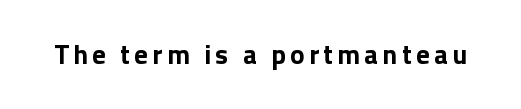
The image shows 27 px bold type, upright; set not underlined.
